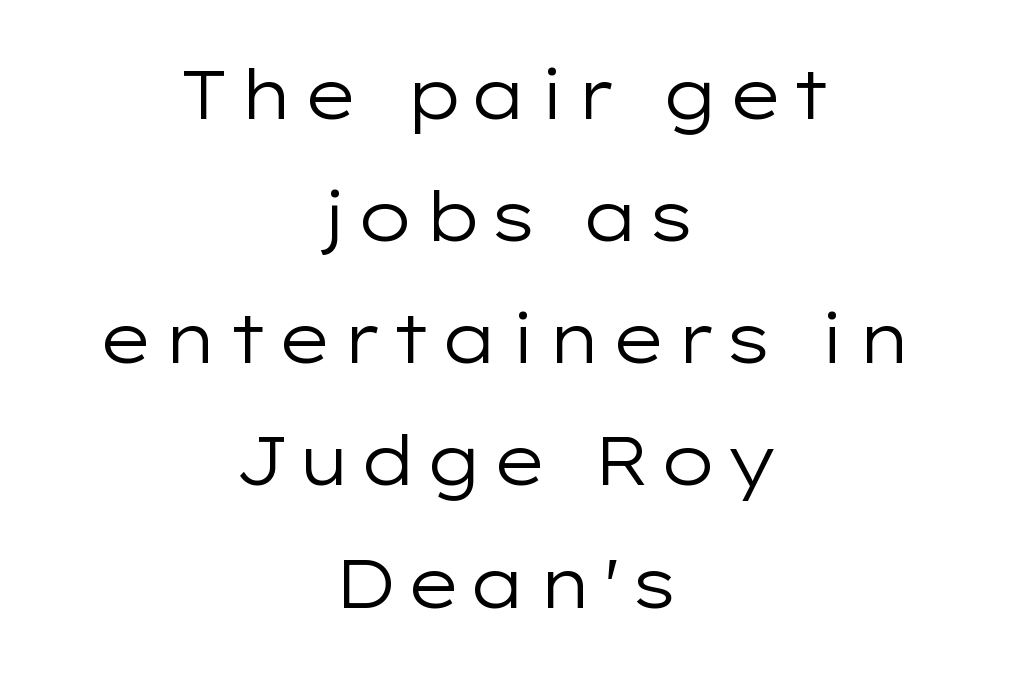
Q: Is the text bold? A: No.
Q: Is the text italic (slanted)? A: No, it is upright.
Q: Is the typeface a serif or a sans-serif typeface? A: Sans-serif.
Q: Is the text underlined? A: No.
Q: How is the paragraph aligned? A: Centered.
Q: Width (condensed, normal, or wide)? A: Wide.
Q: Stroke contrast? A: Low.
Q: x-height? A: Medium.
Q: Monospaced? A: No.
